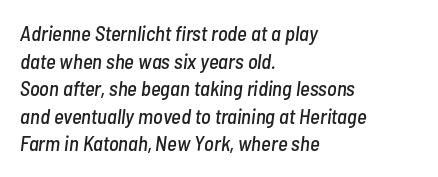
The image shows 21 px text type, italic (leaning right); set left-aligned, normal line spacing (1.31x), normal letter spacing, not underlined.
